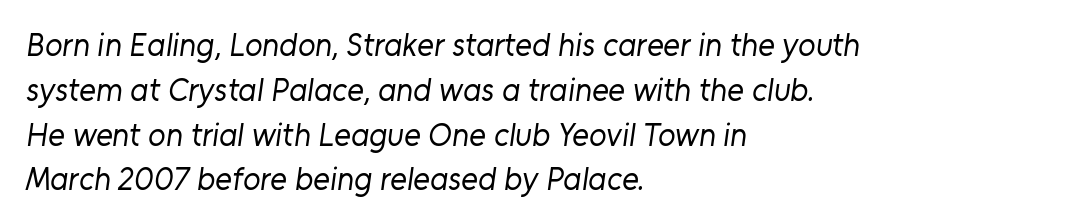
The image shows 32 px regular-weight sans-serif type; set left-aligned, normal line spacing (1.4x), normal letter spacing, not underlined; low stroke contrast and a medium x-height.
